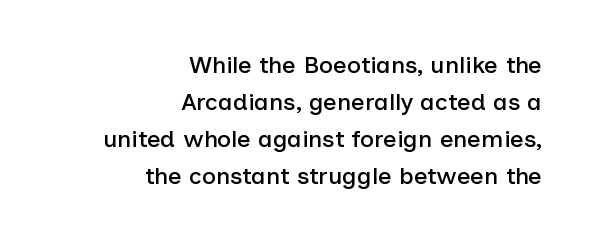
Anything drawn beneath the words? Only blank space. The paragraph has a hard right edge and a soft left edge. How are the letters spaced? Ordinarily, with no added tracking. Honestly, the row spacing looks completely unremarkable. Posture: upright roman.
